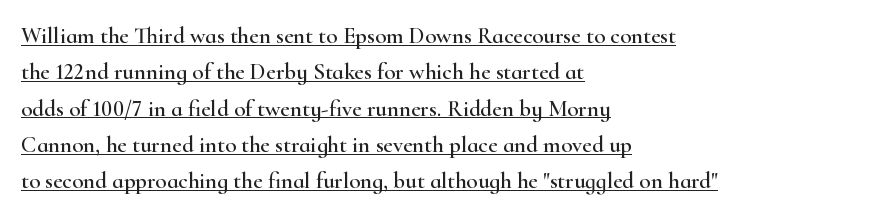
Vertical strokes here are truly vertical. Short note: letters normally spaced. Somebody hit Ctrl+U on this one — the words are underlined. Is there much room between lines? A standard amount, neither cramped nor airy. Horizontally, the lines are justified to the leading edge only.
